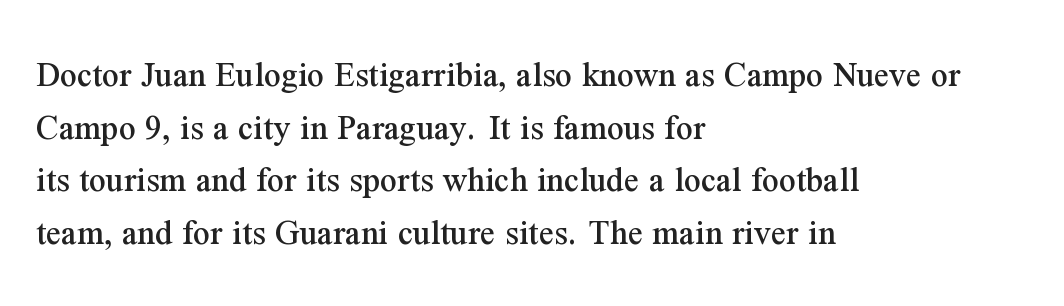
The image shows 37 px serif type, upright; set left-aligned, normal line spacing (1.42x), normal letter spacing, not underlined; medium stroke contrast and a medium x-height.
